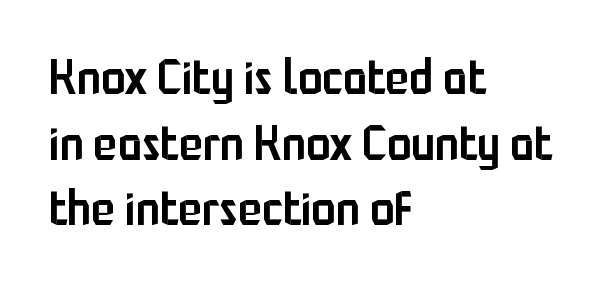
Tall strokes in this sample are plumb rather than angled. Letters rest on an invisible, unmarked baseline. The paragraph shown leans on its left margin. Notice the strokes are somewhat thickened but not fully heavy: this is a semibold.
